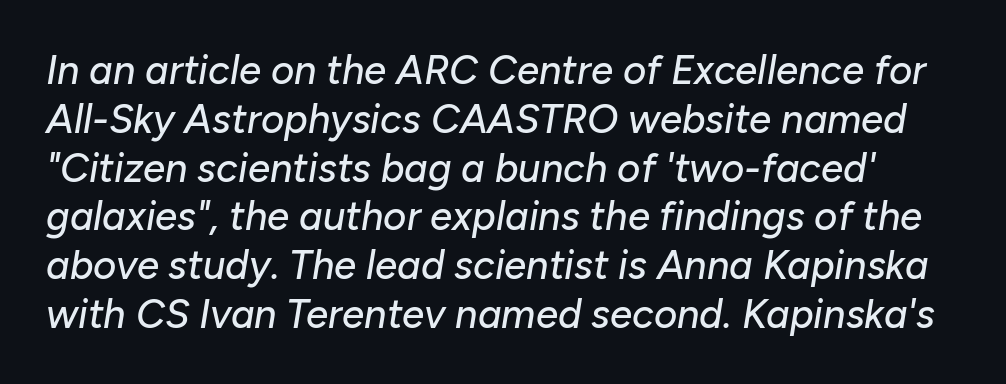
Q: Is the text italic (slanted)? A: Yes, it leans right by about 10 degrees.
Q: Is the text underlined? A: No.
Q: Is the spacing between letters normal or unusually wide? A: Normal.
Q: Width (condensed, normal, or wide)? A: Normal.
Q: Stroke contrast? A: Low.
Q: x-height? A: Medium.
Q: Monospaced? A: No.
